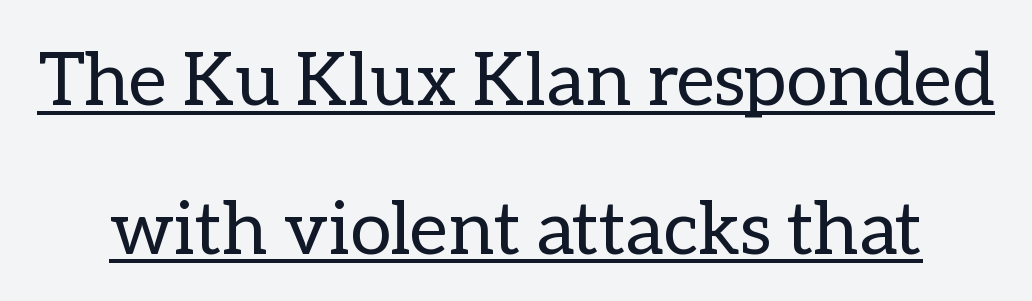
{"italic": "no", "bold": "no", "weight": "regular", "width": "normal", "stroke_contrast": "low", "x_height": "medium", "monospaced": "no", "underline": "yes", "line_spacing": "loose", "line_spacing_ratio": 2.01, "letter_spacing": "normal", "letter_spacing_em": 0.0, "glyph_px": 74}
